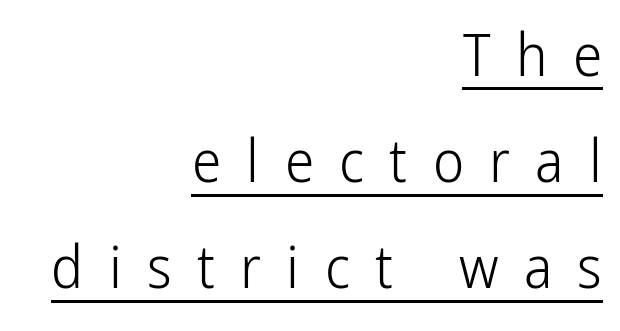
The image shows 59 px light, condensed sans-serif type, upright; set right-aligned, line spacing 1.8x, unusually wide letter spacing (+0.43 em), underlined; low stroke contrast and a medium x-height.
